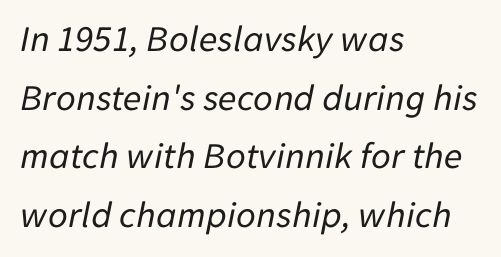
The image shows 38 px regular-weight type, italic (leaning right); set left-aligned, normal line spacing (1.54x), normal letter spacing, not underlined; low stroke contrast and a medium x-height.
